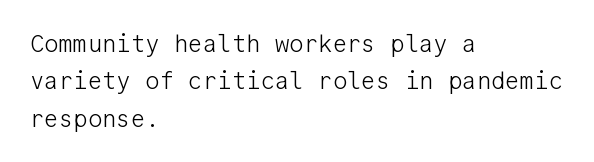
Evenly set lines give the paragraph a standard silhouette. Here the glyphs are tracked normally, forming tight word shapes. Rule under the text: the space is simply empty. Italic? Not at all — the glyphs are vertical. These glyphs show unthickened strokes, regular width or finer.
